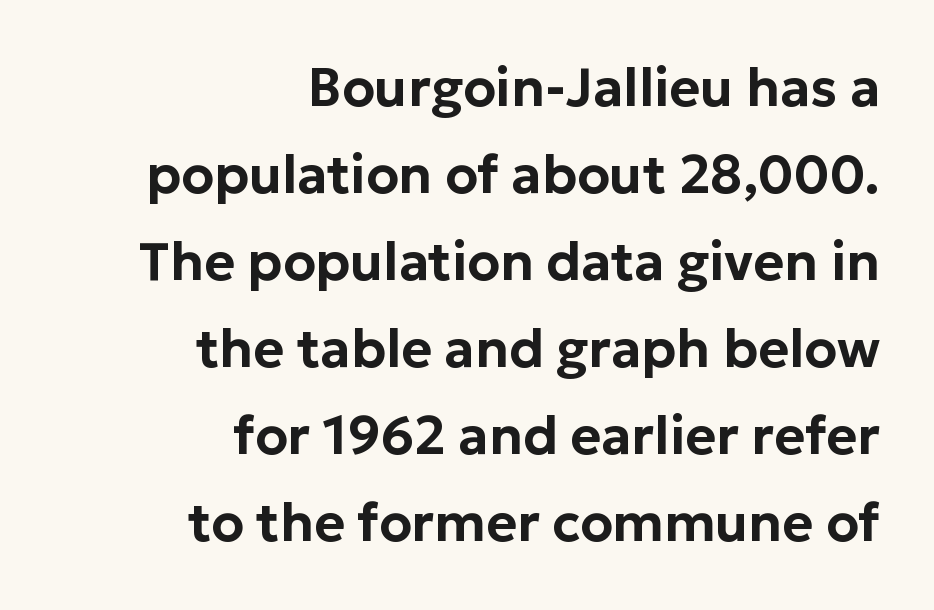
This sample has the flowing, uneven cadence of proportional lettering. Ordinary non-slanted type is in use. Only glyphs here, with clear space below each row. Each word holds together tightly as a unit, with standard inter-letter gaps.
